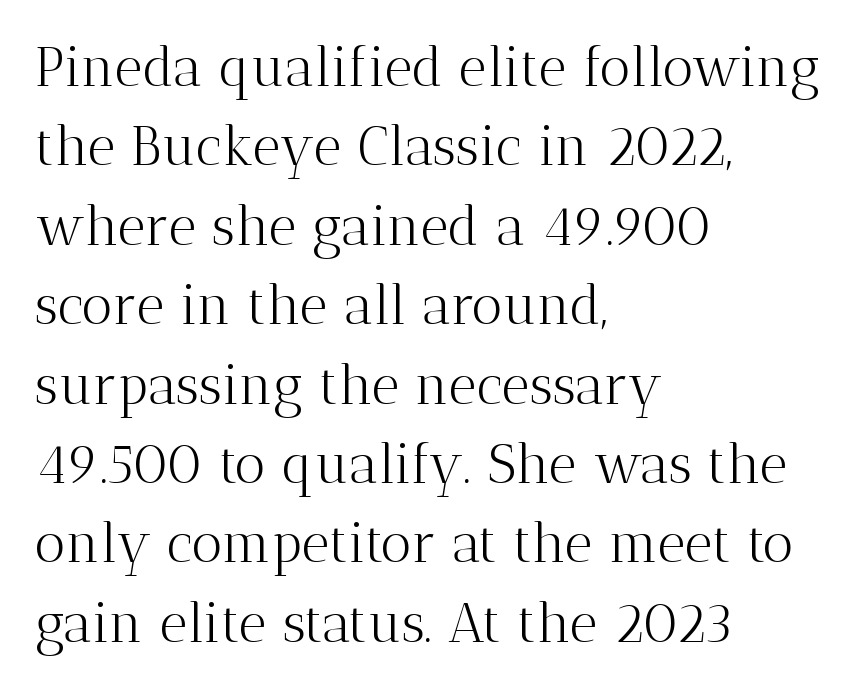
This sample uses an upright cut, with every glyph sitting square on the baseline. Check where the strokes stop: tiny serifs finish them off. Baseline-to-baseline distance is the conventional proportion of letter height. Alignment: flush left.
